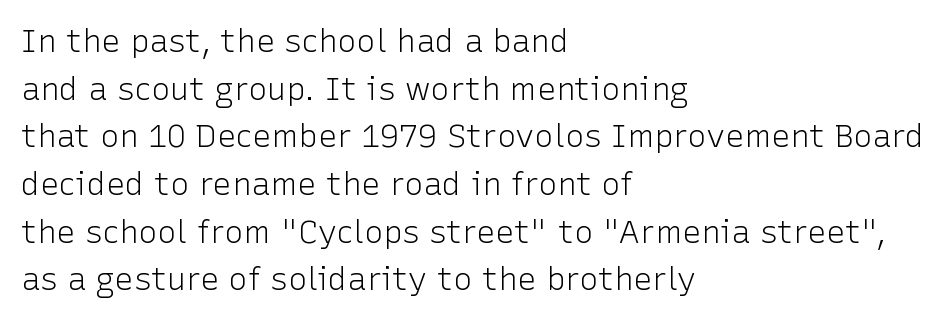
Q: Is the text bold? A: No.
Q: Is the text italic (slanted)? A: No, it is upright.
Q: Is the typeface a serif or a sans-serif typeface? A: Sans-serif.
Q: Is the text underlined? A: No.
Q: How is the paragraph aligned? A: Left-aligned.
Q: Is the spacing between letters normal or unusually wide? A: Normal.
Q: Is the spacing between lines tight, normal or loose? A: Normal.
Q: Width (condensed, normal, or wide)? A: Normal.
Q: Stroke contrast? A: Low.
Q: x-height? A: Medium.
Q: Monospaced? A: No.
